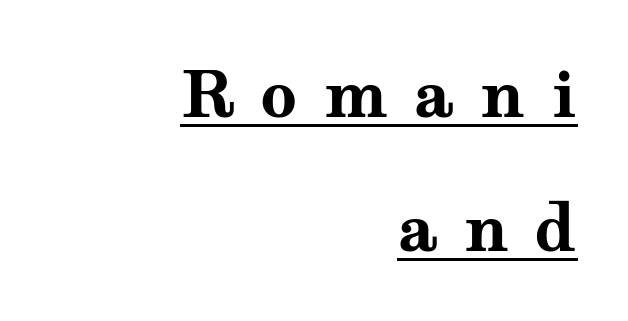
The image shows 64 px bold, wide serif type, upright; set right-aligned, loose line spacing (2.09x), unusually wide letter spacing (+0.4 em), underlined; medium stroke contrast and a medium x-height.
